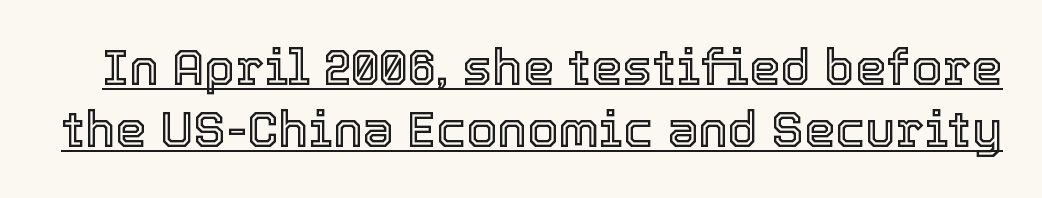
This block has exactly the height ordinary leading produces. The glyphs are accompanied by a horizontal stroke just below them. The rendering uses natural spacing where letterforms have individual widths. Nope, not italic — everything's standing straight.
